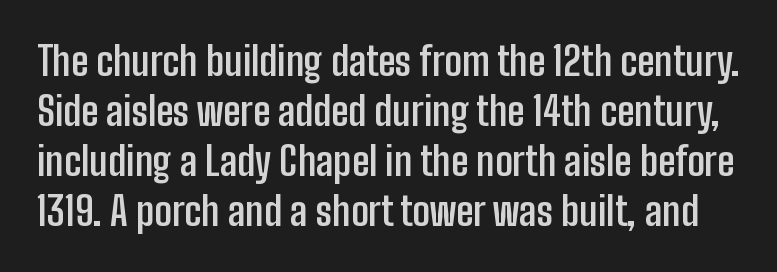
Heavy, bold letterforms. When letters stand straight like this, we call the style roman or upright. Each row of text sits above clean, open space. The horizontal fit of the characters is conventional and even. Examine the stroke ends and you'll find no serifs.
